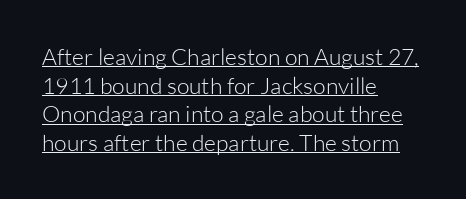
Q: Is the text bold? A: No.
Q: Is the text italic (slanted)? A: No, it is upright.
Q: Is the text underlined? A: Yes.
Q: How is the paragraph aligned? A: Left-aligned.
Q: Is the spacing between letters normal or unusually wide? A: Normal.
Q: Is the spacing between lines tight, normal or loose? A: Normal.
